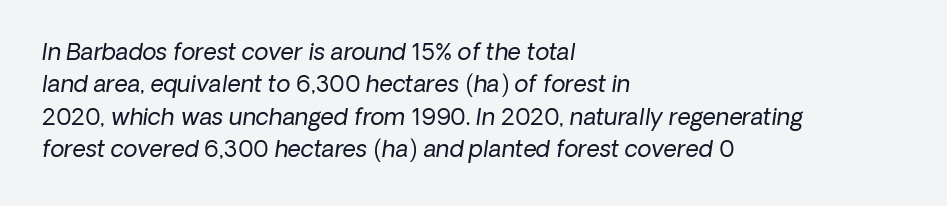
Q: Is the text bold? A: No.
Q: Is the text underlined? A: No.
Q: How is the paragraph aligned? A: Left-aligned.
Q: Is the spacing between letters normal or unusually wide? A: Normal.
Q: Is the spacing between lines tight, normal or loose? A: Normal.
